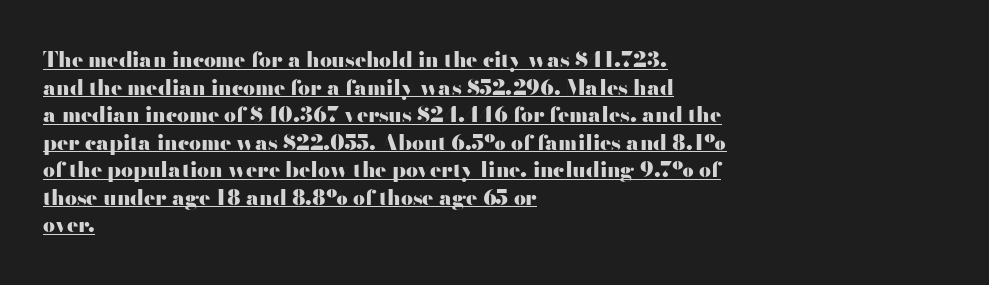
If you drew a line through each stem, it would be perfectly vertical. The specimen includes a rule beneath the text block's lines. Thick stems and heavy bowls — unmistakably bold. Typeset ragged right — the left edge is the straight one. The lines sit at an ordinary, default distance from one another. A typesetter would call this zero additional tracking.
